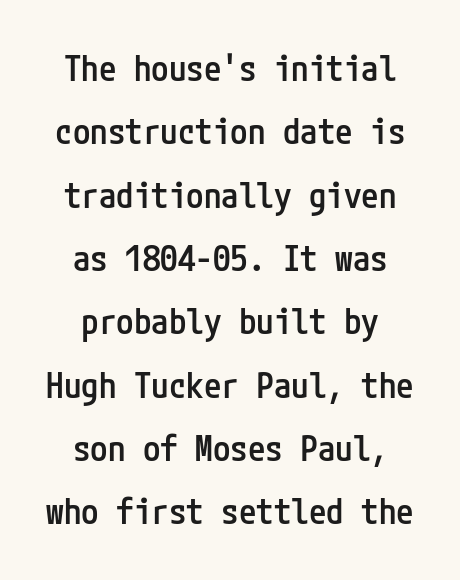
Q: Is the text bold? A: Semi-bold.
Q: Is the text italic (slanted)? A: No, it is upright.
Q: Is the typeface a serif or a sans-serif typeface? A: Sans-serif.
Q: Is the text underlined? A: No.
Q: Is the spacing between letters normal or unusually wide? A: Normal.
Q: Width (condensed, normal, or wide)? A: Condensed.
Q: Stroke contrast? A: Low.
Q: x-height? A: Medium.
